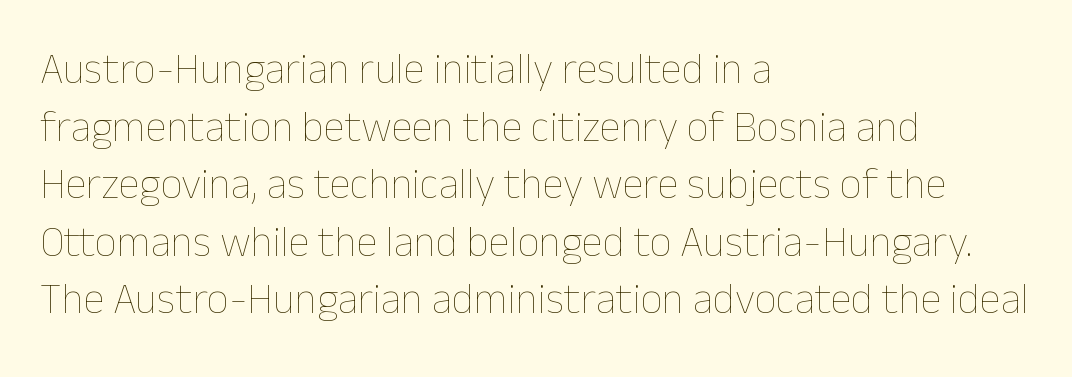
The image shows 43 px thin type, upright; set left-aligned, normal line spacing (1.34x), normal letter spacing, not underlined; low stroke contrast and a medium x-height.
